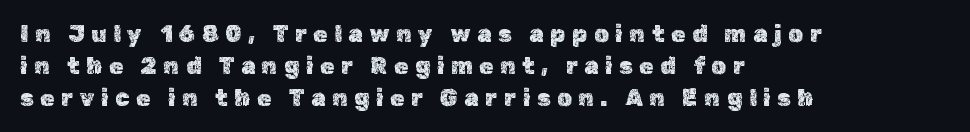
Q: Is the text italic (slanted)? A: No, it is upright.
Q: Is the text underlined? A: No.
Q: How is the paragraph aligned? A: Left-aligned.
Q: Is the spacing between letters normal or unusually wide? A: Unusually wide.
Q: Is the spacing between lines tight, normal or loose? A: Normal.
